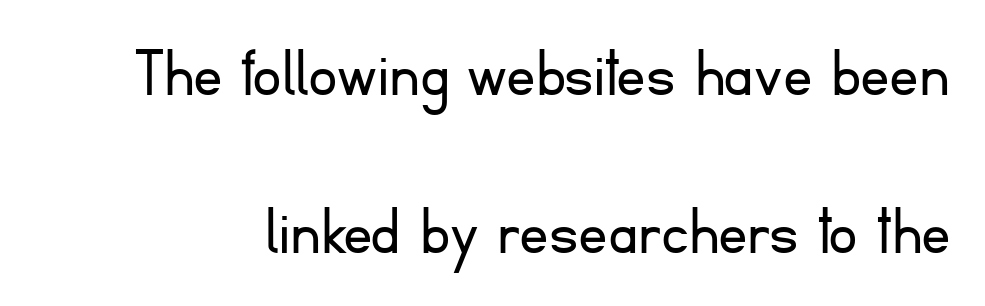
Q: Is the text bold? A: No.
Q: Is the text italic (slanted)? A: No, it is upright.
Q: Is the typeface a serif or a sans-serif typeface? A: Sans-serif.
Q: Is the text underlined? A: No.
Q: Is the spacing between letters normal or unusually wide? A: Normal.
Q: Is the spacing between lines tight, normal or loose? A: Loose.
Q: Width (condensed, normal, or wide)? A: Normal.
Q: Stroke contrast? A: Low.
Q: x-height? A: Small.
Q: Monospaced? A: No.
